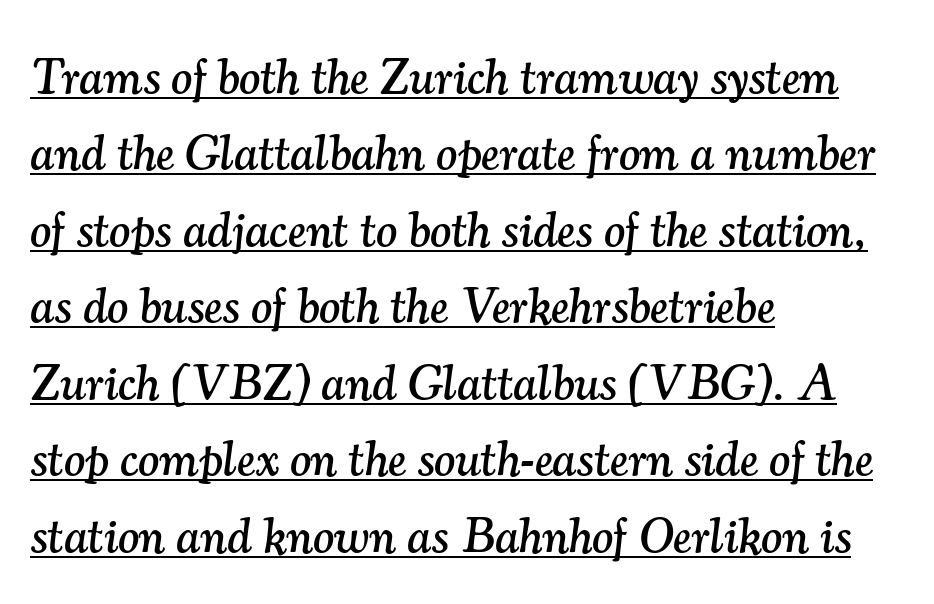
Would a proofreader flag this as italicized? Yes. One glance says typical: line gaps are just what's usual. These lines are composed in type with serifs. Check the space under the baseline: a stroke is drawn there. Short note: letters normally spaced. Do the characters align in a grid? No, the font is proportional.
